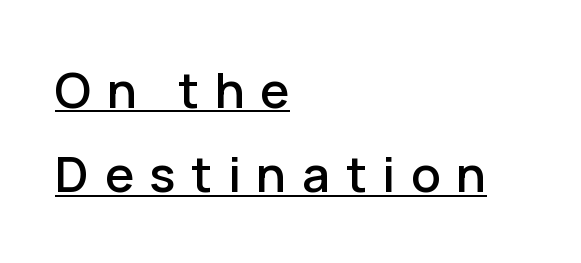
Q: Is the text italic (slanted)? A: No, it is upright.
Q: Is the typeface a serif or a sans-serif typeface? A: Sans-serif.
Q: Is the text underlined? A: Yes.
Q: How is the paragraph aligned? A: Left-aligned.
Q: Is the spacing between letters normal or unusually wide? A: Unusually wide.
Q: Width (condensed, normal, or wide)? A: Normal.
Q: Stroke contrast? A: Low.
Q: x-height? A: Medium.
Q: Monospaced? A: No.
